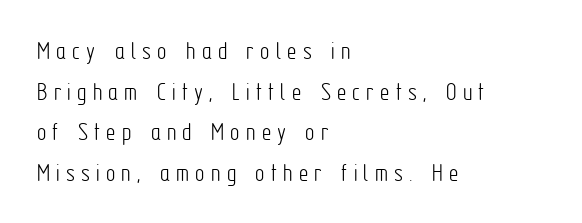
Q: Is the text bold? A: No.
Q: Is the text italic (slanted)? A: No, it is upright.
Q: Is the text underlined? A: No.
Q: How is the paragraph aligned? A: Left-aligned.
Q: Is the spacing between letters normal or unusually wide? A: Unusually wide.
Q: Is the spacing between lines tight, normal or loose? A: Normal.
